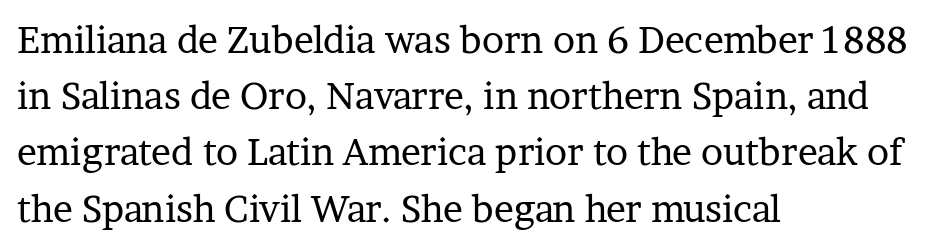
Q: Is the text bold? A: No.
Q: Is the text italic (slanted)? A: No, it is upright.
Q: Is the typeface a serif or a sans-serif typeface? A: Serif.
Q: Is the text underlined? A: No.
Q: How is the paragraph aligned? A: Left-aligned.
Q: Is the spacing between letters normal or unusually wide? A: Normal.
Q: Is the spacing between lines tight, normal or loose? A: Normal.
Q: Width (condensed, normal, or wide)? A: Normal.
Q: Stroke contrast? A: Low.
Q: x-height? A: Medium.
Q: Monospaced? A: No.
